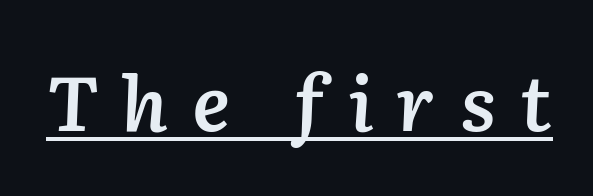
{"italic": "yes", "lean": "right", "slant_degrees": 2, "bold": "semi", "weight": "semibold", "width": "normal", "stroke_contrast": "low", "x_height": "medium", "monospaced": "no", "underline": "yes", "letter_spacing": "wide", "letter_spacing_em": 0.32, "glyph_px": 76}
